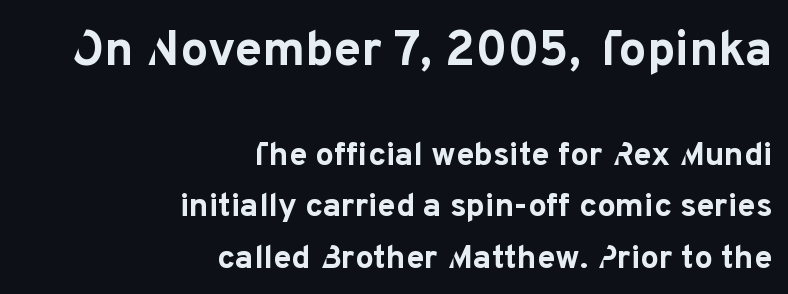
Bigger letters appear in the top chunk; the bottom chunk is reduced. Does extra space separate the letters? No, they use regular spacing. Does the copy run flush right? Yes — the right margin is perfectly even. Posture: upright roman. The text was rendered using a sans face with plain stroke endings.
